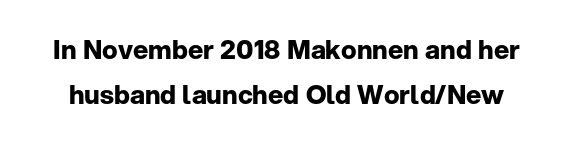
The image shows 26 px bold type, upright; set line spacing 1.75x, normal letter spacing, not underlined.
